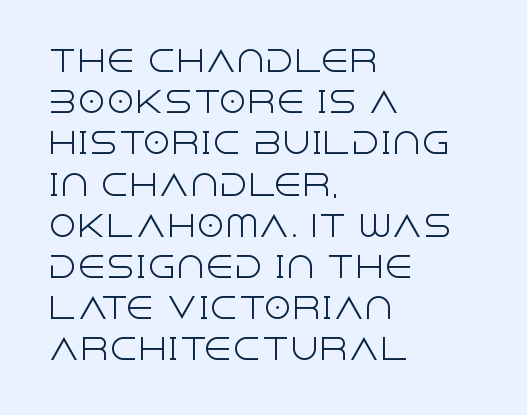
Does extra space separate the letters? No, they use regular spacing. Short and long lines alike share a common starting point at left. No letter is thick-stroked: the sample isn't bold. Varying glyph widths throughout — classic text-font behaviour. A roman cut, with each character standing at attention.
